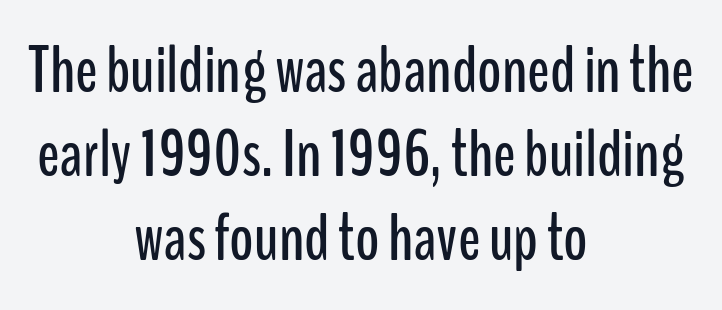
The image shows 66 px condensed sans-serif type, upright; set centered, normal line spacing (1.27x), normal letter spacing, not underlined; low stroke contrast and a medium x-height.
